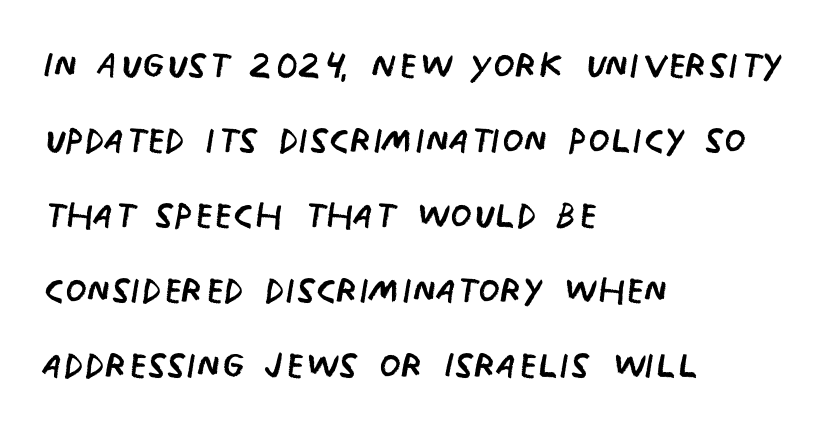
Descender tails drop into unmarked territory. The type family on display is of the sans-serif kind. Think standard paragraph weight, or any step lighter than that. The face used here is proportionally spaced, like ordinary book or web type. This sample is left-justified, so line endings fall wherever the words run out.
